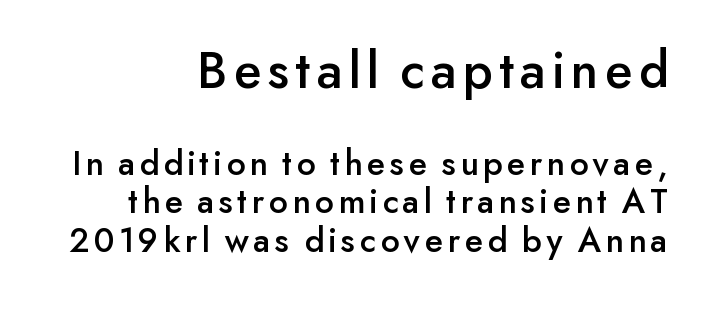
The image shows 54 px sans-serif type, upright; set right-aligned, tight line spacing (1.07x), not underlined; the first (top) block is 1.5x larger; low stroke contrast and a small x-height.
